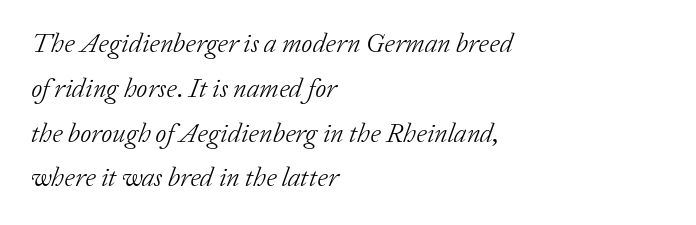
Q: Is the text bold? A: No.
Q: Is the text italic (slanted)? A: Yes, it leans right by about 20 degrees.
Q: Is the text underlined? A: No.
Q: How is the paragraph aligned? A: Left-aligned.
Q: Is the spacing between letters normal or unusually wide? A: Normal.
Q: Is the spacing between lines tight, normal or loose? A: Normal.
